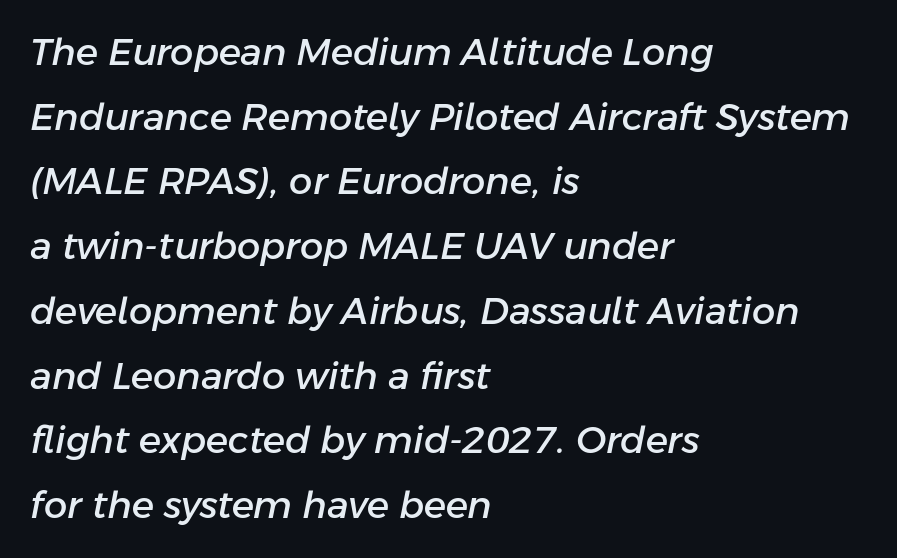
The image shows 37 px text type, italic (leaning right); set left-aligned, line spacing 1.75x, normal letter spacing, not underlined; low stroke contrast and a medium x-height.
